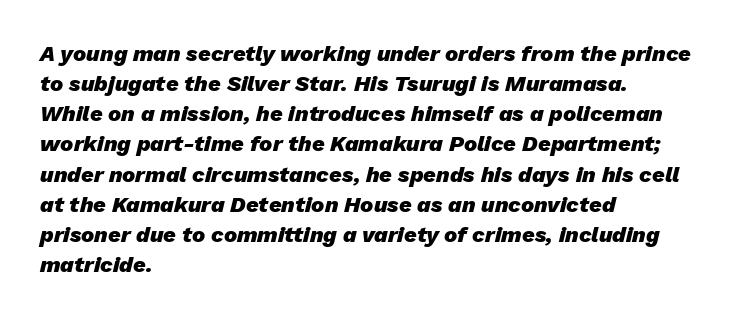
{"italic": "yes", "lean": "right", "slant_degrees": 13, "bold": "yes", "underline": "no", "align": "left", "line_spacing": "normal", "line_spacing_ratio": 1.37, "letter_spacing": "normal", "letter_spacing_em": 0.0, "glyph_px": 22}
